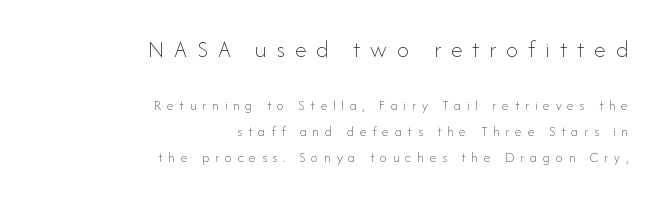
{"italic": "no", "bold": "no", "underline": "no", "align": "right", "line_spacing_ratio": 1.84, "letter_spacing": "wide", "letter_spacing_em": 0.41, "larger_block": "first", "size_ratio": 1.71, "glyph_px": 24}
